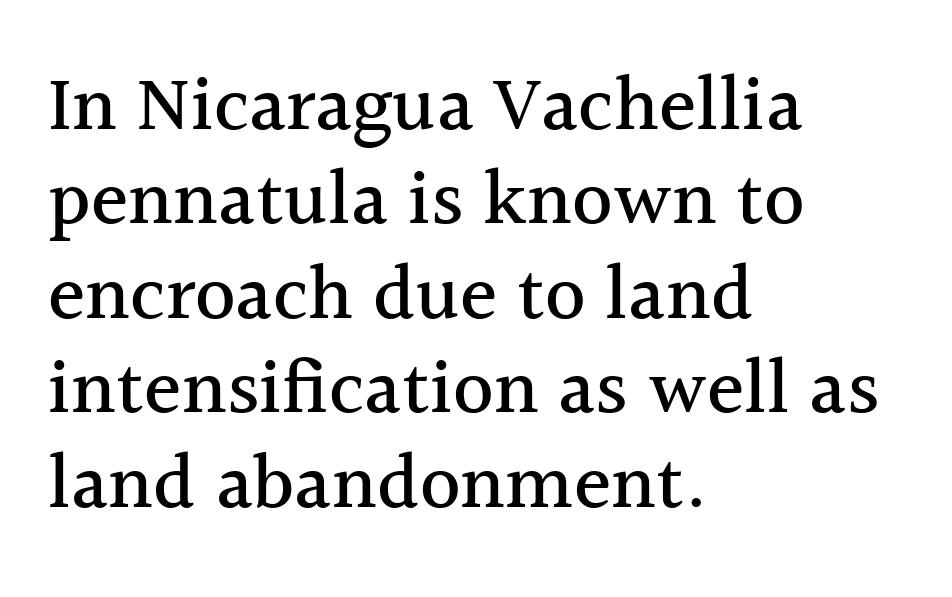
{"serif": "yes", "italic": "no", "width": "normal", "x_height": "medium", "monospaced": "no", "underline": "no", "align": "left", "line_spacing_ratio": 1.21, "letter_spacing": "normal", "letter_spacing_em": 0.0, "glyph_px": 78}
